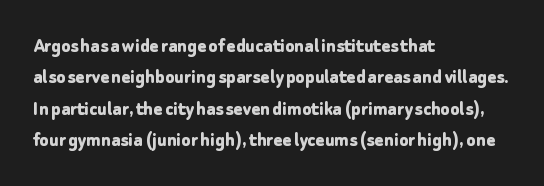
The passage shown is emphatically bold. The specimen reads as upright at a glance. Alignment: flush left. What stands out about the letter spacing? Nothing — it is the standard amount. The block of text has a typical density, with ordinary space between rows. The words here are not underlined.
